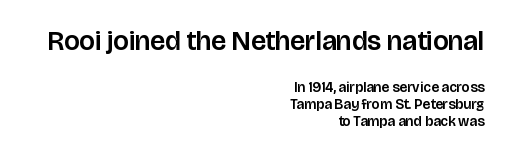
{"italic": "no", "underline": "no", "align": "right", "line_spacing_ratio": 1.2, "letter_spacing": "normal", "letter_spacing_em": 0.0, "larger_block": "first", "size_ratio": 1.93, "glyph_px": 27}
